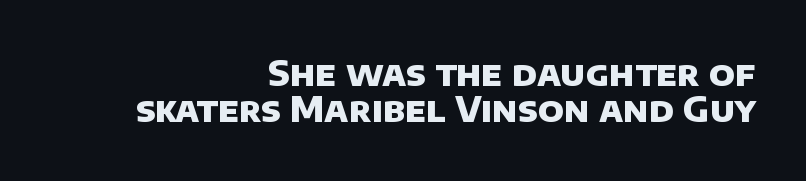
The image shows 34 px heavy sans-serif type; set right-aligned, tight line spacing (1.06x), normal letter spacing, not underlined; low stroke contrast and a large x-height.
